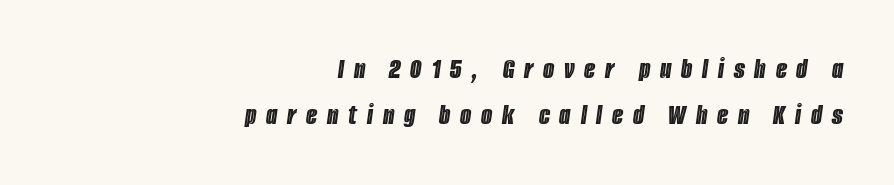
The image shows 29 px condensed type, italic (leaning right); set right-aligned, normal line spacing (1.59x), unusually wide letter spacing (+0.34 em), not underlined; a large x-height.
